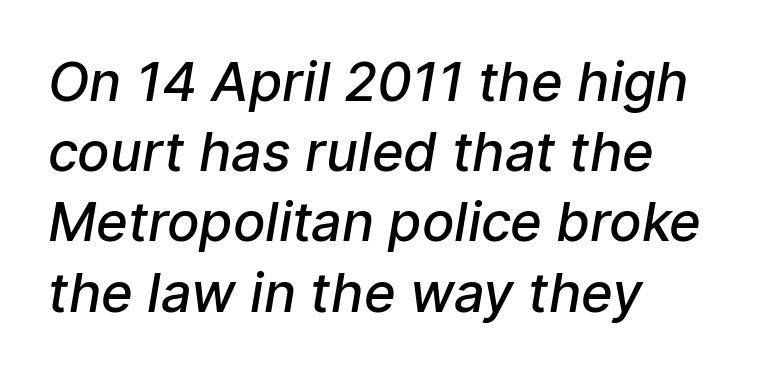
Q: Is the text bold? A: Semi-bold.
Q: Is the typeface a serif or a sans-serif typeface? A: Sans-serif.
Q: Is the text underlined? A: No.
Q: How is the paragraph aligned? A: Left-aligned.
Q: Is the spacing between letters normal or unusually wide? A: Normal.
Q: Is the spacing between lines tight, normal or loose? A: Normal.
Q: Width (condensed, normal, or wide)? A: Normal.
Q: Stroke contrast? A: Low.
Q: x-height? A: Medium.
Q: Monospaced? A: No.
